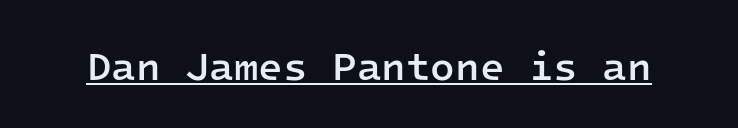
Designer's note — italics off, roman on. Looks like terminal output: every glyph gets an equal slot. A typesetter would label this face a sans. Moderately thickened strokes mark this as semibold type. Students, observe the line beneath the letters — that is underlining. Look at the tracking — it's just the regular setting, nothing added.
